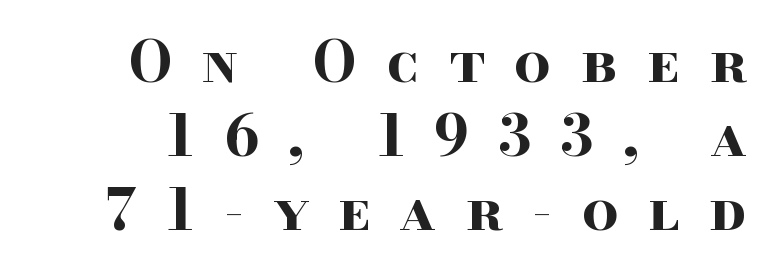
A flush-right, rag-left setting is used for this passage. Only glyphs here, with clear space below each row. Note the varied advance widths — an 'i' is clearly narrower than an 'm'. The horizontal fit of the characters is loose and conspicuously gappy. Notice how the stems are strictly vertical — no italics here.
